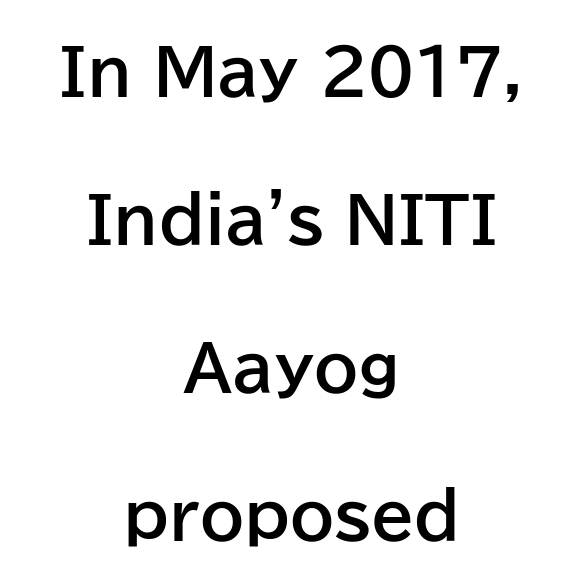
The gap between lines stays unmarked. Emphasis by weight is at full strength: bold. Letter spacing: default. Leading: increased.
